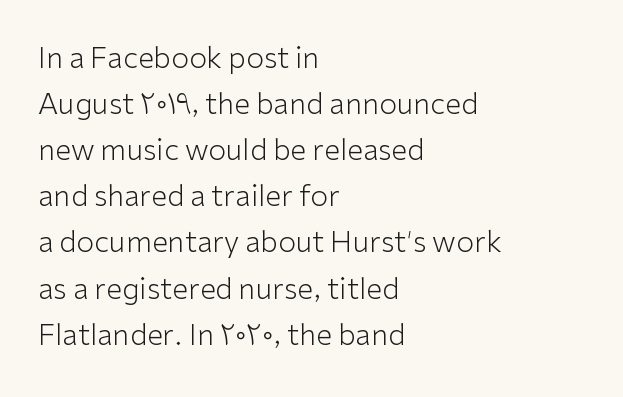
Q: Is the text bold? A: No.
Q: Is the text italic (slanted)? A: No, it is upright.
Q: Is the typeface a serif or a sans-serif typeface? A: Sans-serif.
Q: Is the text underlined? A: No.
Q: How is the paragraph aligned? A: Left-aligned.
Q: Is the spacing between letters normal or unusually wide? A: Normal.
Q: Is the spacing between lines tight, normal or loose? A: Normal.
Q: Width (condensed, normal, or wide)? A: Normal.
Q: Stroke contrast? A: Low.
Q: x-height? A: Medium.
Q: Monospaced? A: No.
